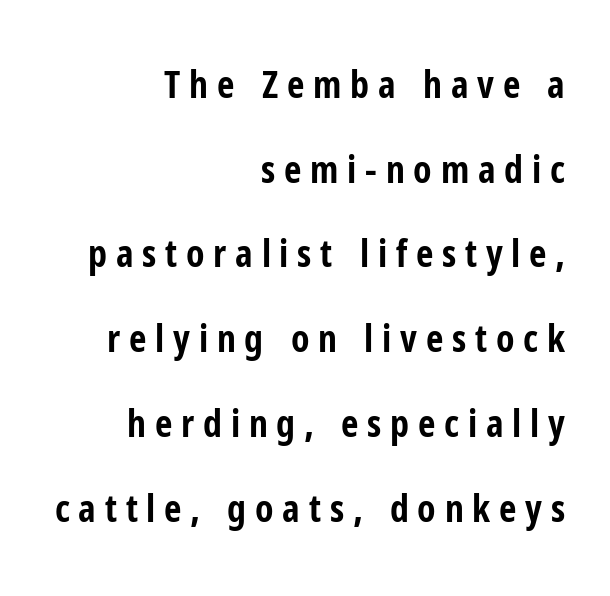
{"serif": "no", "italic": "no", "bold": "yes", "weight": "bold", "width": "condensed", "stroke_contrast": "low", "x_height": "medium", "monospaced": "no", "underline": "no", "align": "right", "line_spacing": "loose", "line_spacing_ratio": 2.23, "letter_spacing": "wide", "letter_spacing_em": 0.23, "glyph_px": 38}
